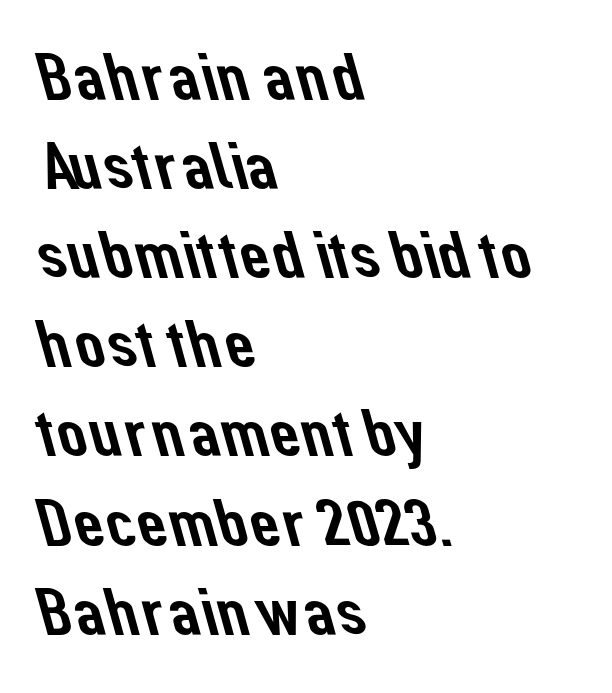
The rendering anchors every line to the left-hand side. Do the characters align in a grid? No, the font is proportional. The face used here is a sans, in the tradition of grotesques and geometrics. Reading down the column, the eye jumps a familiar distance to each next line. Only glyphs here, with clear space below each row.
